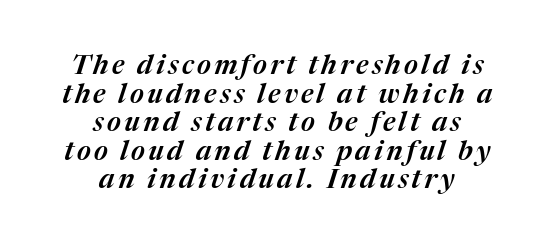
The block of text is dense from top to bottom, with scant space between rows. Characters are canted at an angle relative to the baseline's perpendicular. Underlining? Definitely not there. In CSS terms this would be text-align: center.
